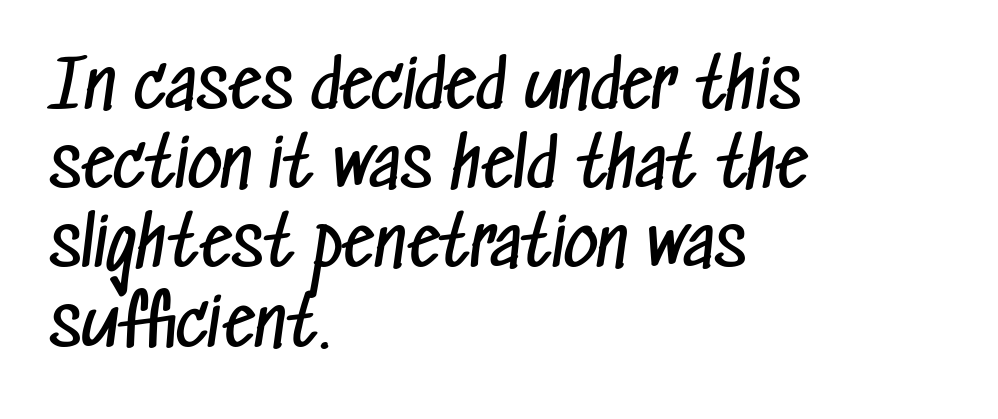
A student would call this left alignment; a typographer would say flush left, rag right. A clean baseline with only descenders dipping below it. A light-to-regular cut is what we see here. Character widths vary here, with narrow letters taking less room than wide ones.
